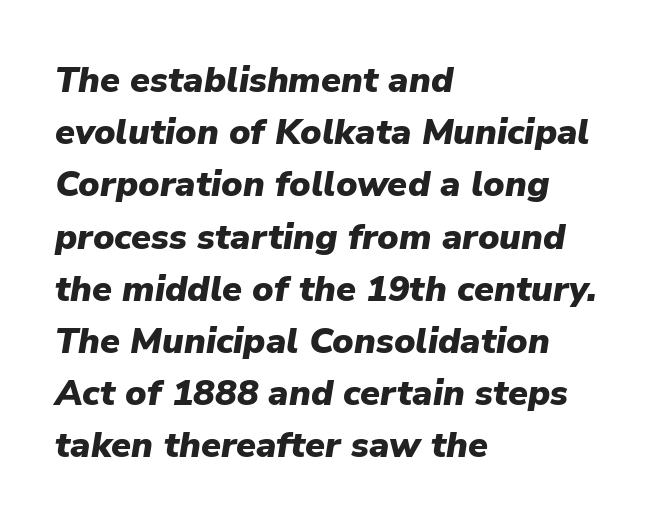
The image shows 36 px heavy type, italic (leaning right); set left-aligned, normal line spacing (1.45x), normal letter spacing, not underlined; low stroke contrast and a medium x-height.
